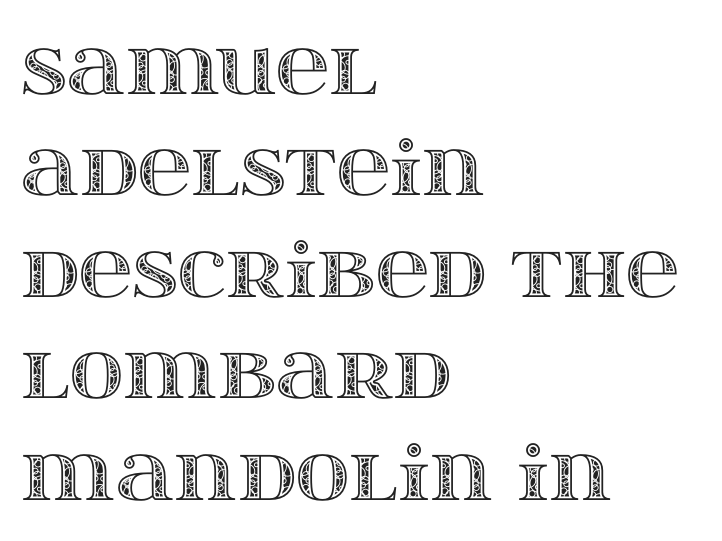
Glance below the letters and you will spot only blank space. The rendering uses natural spacing where letterforms have individual widths. The passage shown has conventional tracking throughout. Quick note: not italic, upright.
